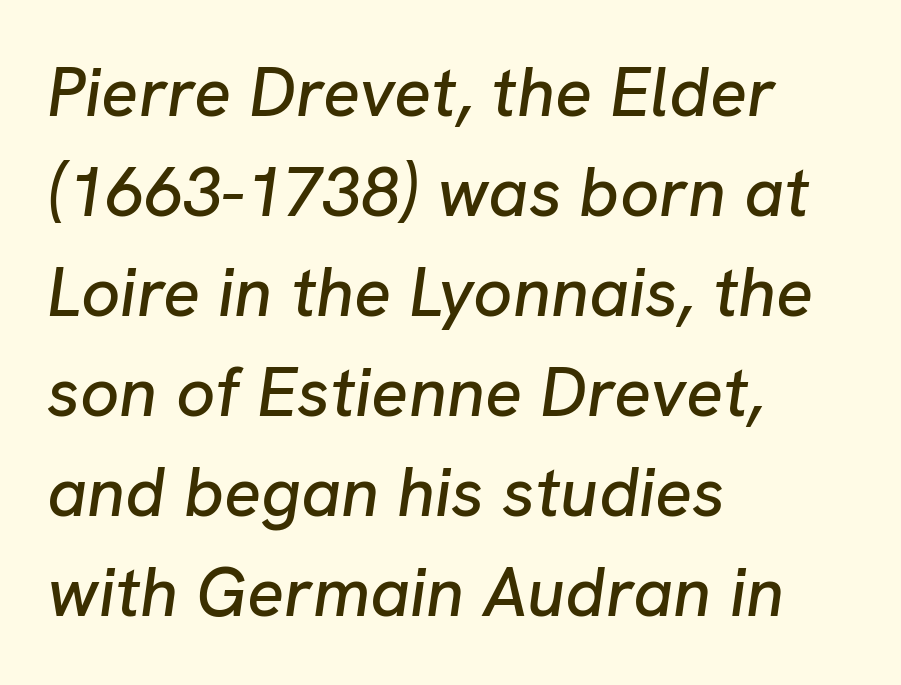
{"italic": "yes", "lean": "right", "slant_degrees": 8, "width": "normal", "stroke_contrast": "low", "x_height": "medium", "monospaced": "no", "underline": "no", "align": "left", "line_spacing": "normal", "line_spacing_ratio": 1.45, "letter_spacing": "normal", "letter_spacing_em": 0.0, "glyph_px": 69}
